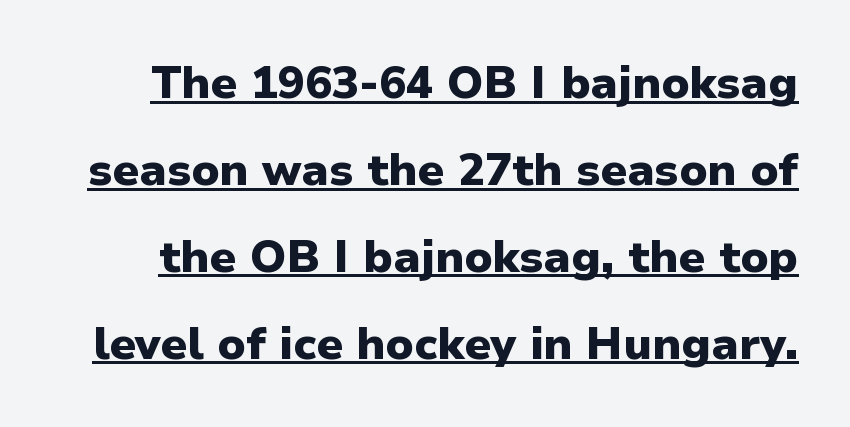
This rendering employs a face without finishing strokes, i.e., a sans-serif. Think of a printed novel: that variable character pitch is what you see here. Compared with typical body copy, the letter spacing here is the same. Each line of the rendering has a horizontal stroke beneath the glyphs.
